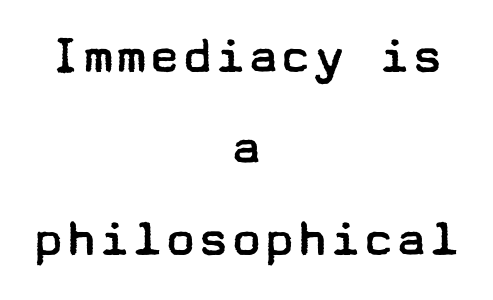
The image shows 55 px regular-weight, wide sans-serif type, upright; set centered, normal line spacing (1.66x), normal letter spacing, not underlined; low stroke contrast and a medium x-height.
